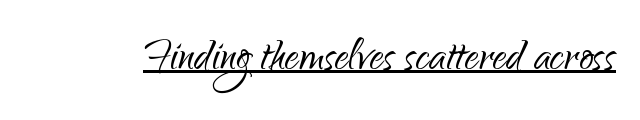
{"serif": "no", "bold": "no", "weight": "light", "width": "normal", "stroke_contrast": "low", "x_height": "small", "monospaced": "no", "underline": "yes", "letter_spacing": "normal", "letter_spacing_em": 0.0, "glyph_px": 56}
